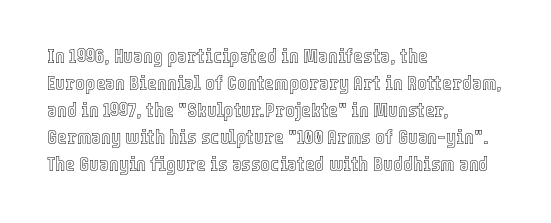
Q: Is the text italic (slanted)? A: No, it is upright.
Q: Is the text underlined? A: No.
Q: How is the paragraph aligned? A: Left-aligned.
Q: Is the spacing between letters normal or unusually wide? A: Normal.
Q: Is the spacing between lines tight, normal or loose? A: Normal.
